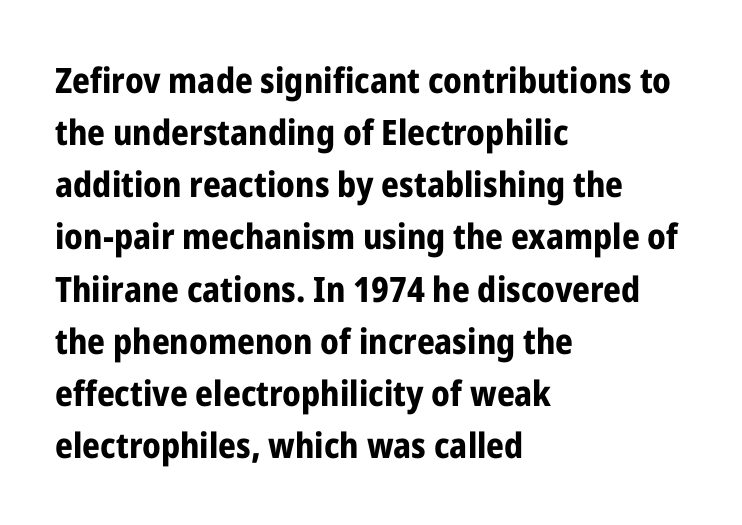
{"serif": "no", "italic": "no", "bold": "yes", "weight": "bold", "width": "condensed", "stroke_contrast": "low", "x_height": "medium", "monospaced": "no", "underline": "no", "align": "left", "line_spacing": "normal", "line_spacing_ratio": 1.49, "letter_spacing": "normal", "letter_spacing_em": 0.0, "glyph_px": 35}
